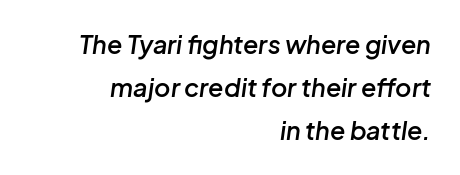
This rendering leaves character spacing at its baseline value. Notice the strokes are somewhat thickened but not fully heavy: this is a semibold. Underlining? Definitely not there. When letters slant like this, we call the style italic.
